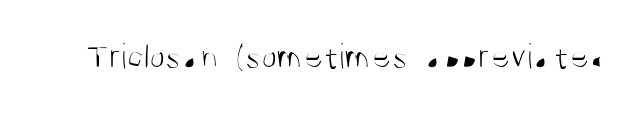
Weight class: somewhere from thin through regular. Here the designer chose a conventional face with non-uniform glyph widths. Regarding serifs, this sample does without them. Upright lettering throughout. A clean baseline with only descenders dipping below it.
